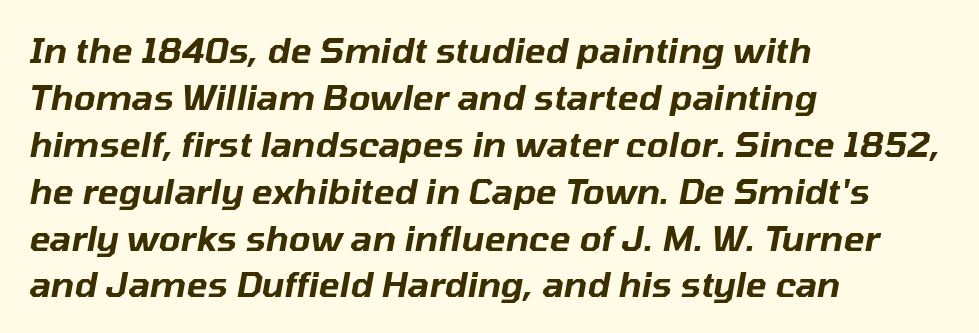
This rendering features lettering with no underline. Emphasis-style slanted type is in use. Standard letterfit; no display-style spreading of the glyphs. The compositor pushed each line to the left boundary.
